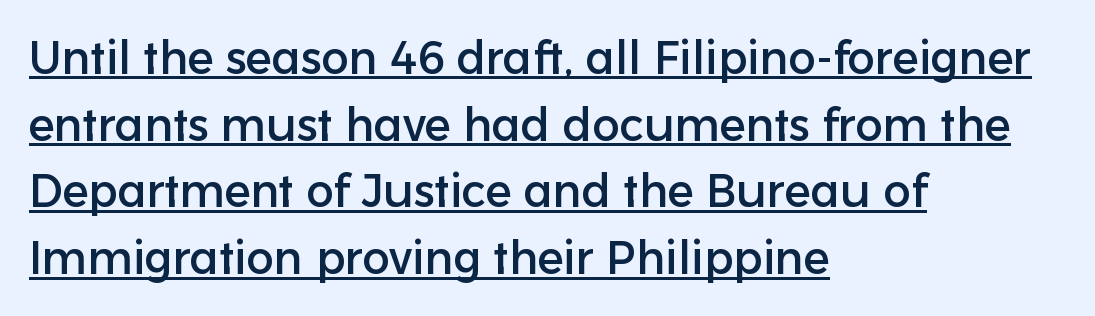
The image shows 46 px sans-serif type, upright; set left-aligned, normal line spacing (1.45x), normal letter spacing, underlined; low stroke contrast and a medium x-height.
